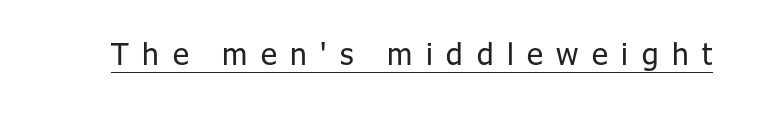
Q: Is the text bold? A: No.
Q: Is the text italic (slanted)? A: No, it is upright.
Q: Is the typeface a serif or a sans-serif typeface? A: Sans-serif.
Q: Is the text underlined? A: Yes.
Q: Is the spacing between letters normal or unusually wide? A: Unusually wide.
Q: Width (condensed, normal, or wide)? A: Normal.
Q: Stroke contrast? A: Low.
Q: x-height? A: Medium.
Q: Monospaced? A: No.
